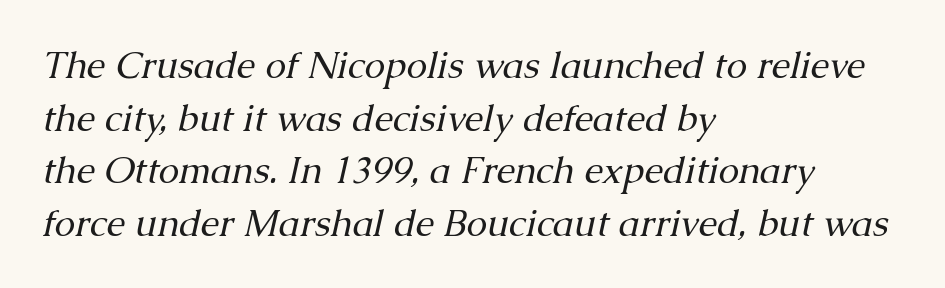
The font family rendered here belongs to the serif group. Where is the straight margin? On the left. Any mark beneath the type? The region is blank. An italicized treatment has been applied to the whole sample.
